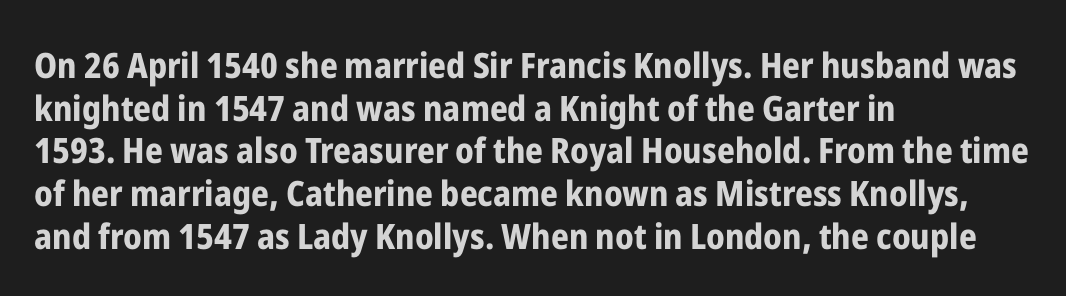
{"serif": "no", "italic": "no", "bold": "yes", "weight": "bold", "width": "condensed", "stroke_contrast": "low", "x_height": "medium", "monospaced": "no", "underline": "no", "align": "left", "line_spacing_ratio": 1.22, "letter_spacing": "normal", "letter_spacing_em": 0.0, "glyph_px": 35}
